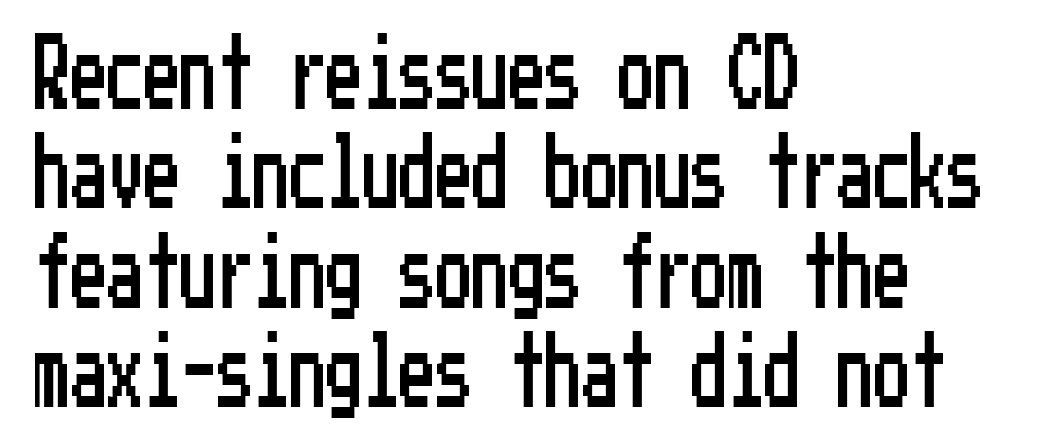
Vertical strokes here are truly vertical. All the whitespace from short lines collects on the right. How would I describe the line gaps? Plain and ordinary. No extra tracking has been applied to these lines.
